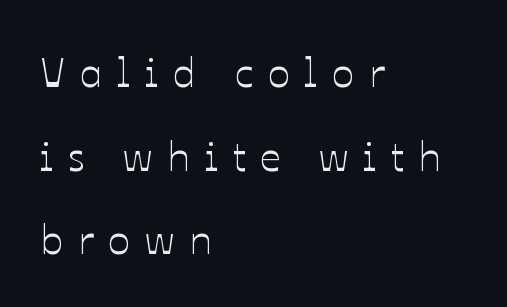
{"italic": "no", "width": "normal", "stroke_contrast": "low", "x_height": "medium", "monospaced": "no", "underline": "no", "align": "left", "line_spacing": "loose", "line_spacing_ratio": 2.04, "letter_spacing": "wide", "letter_spacing_em": 0.36, "glyph_px": 41}
